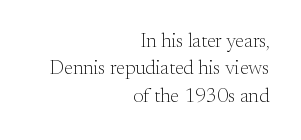
Nope, not italic — everything's standing straight. Standard letterfit; no display-style spreading of the glyphs. All the whitespace from short lines collects on the left. Think standard paragraph weight, or any step lighter than that. A typesetter would call this leading conventional body-copy spacing. A bare baseline throughout the passage.
